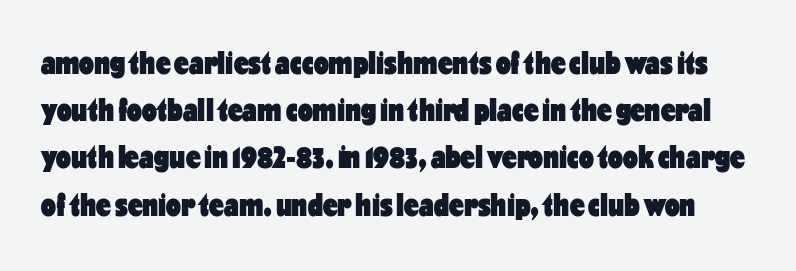
The image shows 33 px heavy, condensed sans-serif type, upright; set normal line spacing (1.43x), normal letter spacing, not underlined; low stroke contrast and a medium x-height.
